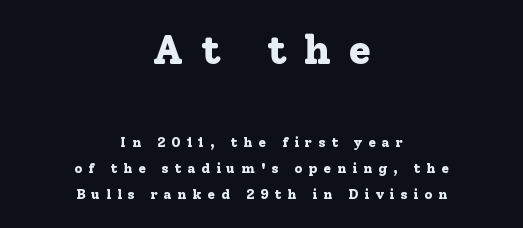
Character size in the leading block exceeds that of the trailing block. Posture: vertical. Visually the block forms a symmetrical silhouette, jagged on both flanks. Character widths vary here, with narrow letters taking less room than wide ones. Set as a true bold cut, around the 700 mark.
